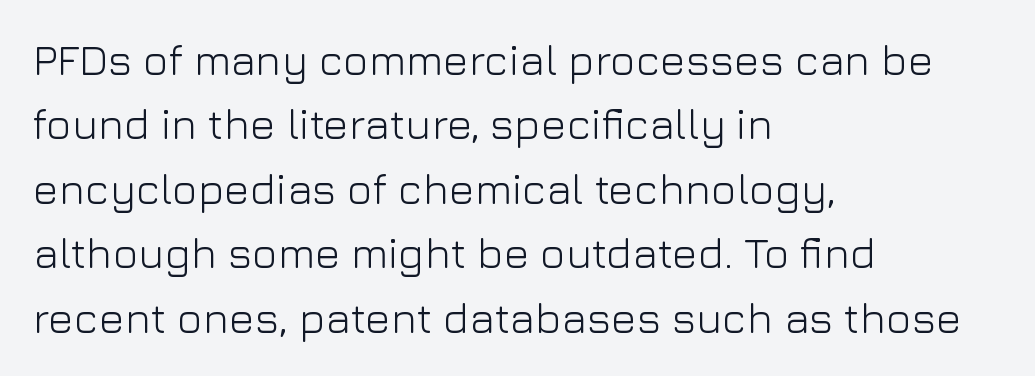
Standard letterfit; no display-style spreading of the glyphs. These lines are rendered in a variable-pitch font. No chunkiness to these letters — they're not bold. The letters stand upright; this is a roman face. Short and long lines alike share a common starting point at left.
